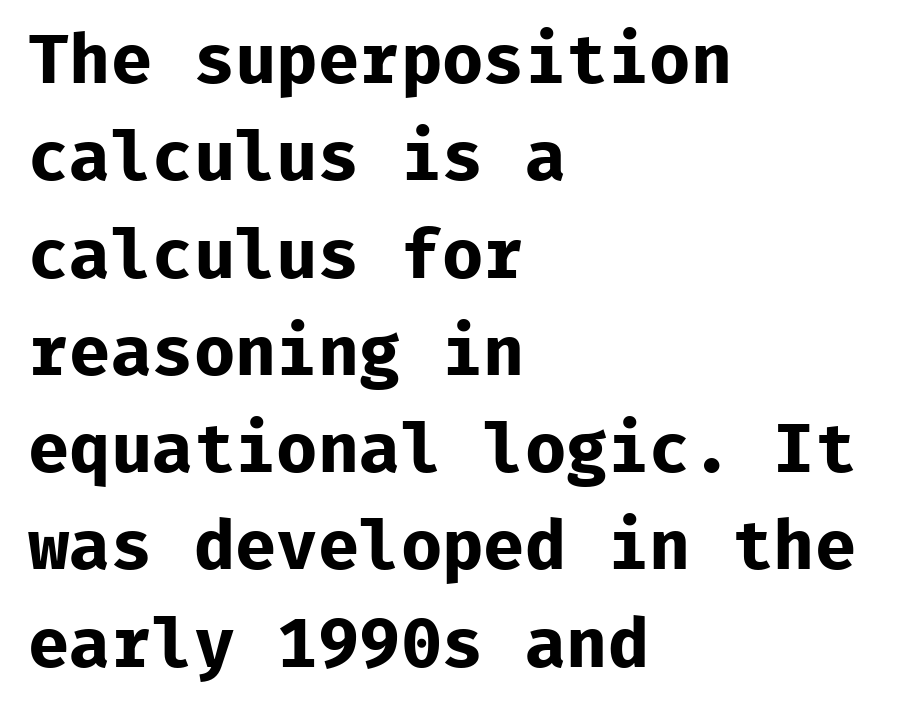
The image shows 69 px bold sans-serif type, upright, monospaced; set left-aligned, normal line spacing (1.41x), normal letter spacing, not underlined; low stroke contrast and a medium x-height.
